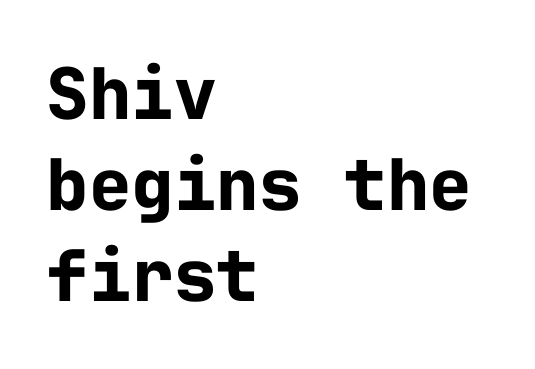
{"serif": "no", "italic": "no", "bold": "yes", "weight": "bold", "width": "normal", "stroke_contrast": "low", "x_height": "medium", "monospaced": "yes", "underline": "no", "align": "left", "line_spacing": "normal", "line_spacing_ratio": 1.28, "letter_spacing": "normal", "letter_spacing_em": 0.0, "glyph_px": 71}
